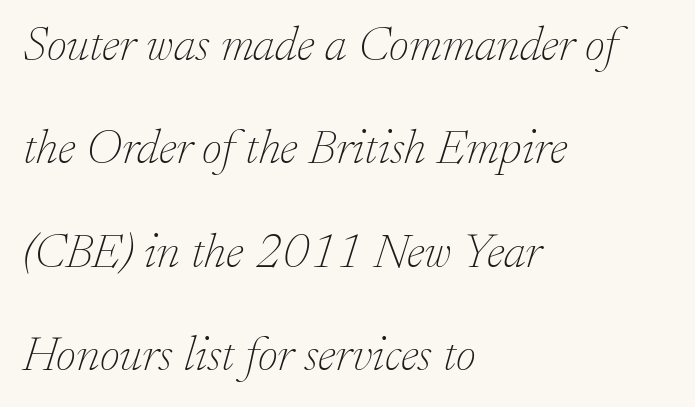
{"serif": "yes", "italic": "yes", "lean": "right", "slant_degrees": 17, "bold": "no", "weight": "thin", "width": "normal", "stroke_contrast": "low", "x_height": "small", "monospaced": "no", "underline": "no", "align": "left", "line_spacing": "loose", "line_spacing_ratio": 2.11, "letter_spacing": "normal", "letter_spacing_em": 0.0, "glyph_px": 49}
